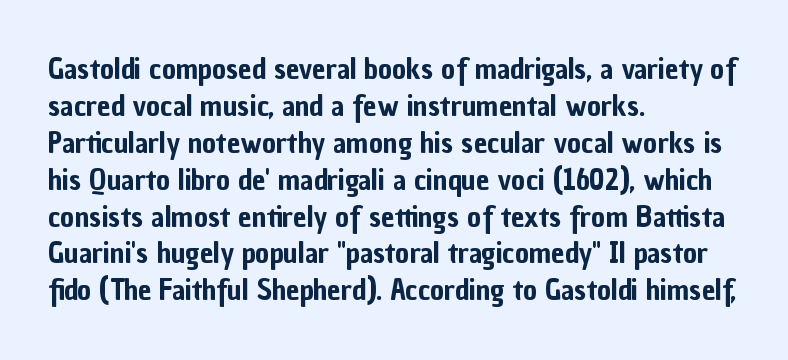
Look at the bottom of the vertical strokes: they stop flat, with no serifs. The specimen reads as upright at a glance. Descender tails drop into unmarked territory. Character widths vary here, with narrow letters taking less room than wide ones.
